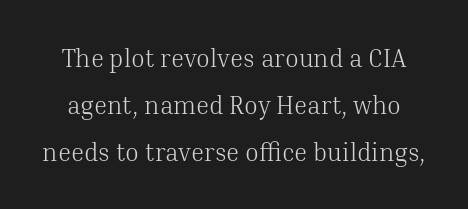
Stems here are at most as thick as an everyday book face. A roman cut, with each character standing at attention. Rule under the text: the space is simply empty. Here the glyphs are tracked normally, forming tight word shapes.
